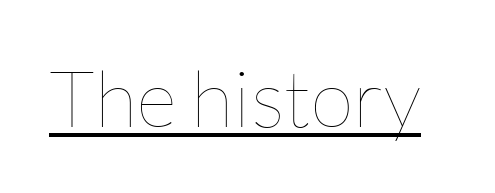
{"italic": "no", "bold": "no", "weight": "thin", "width": "normal", "stroke_contrast": "low", "x_height": "medium", "monospaced": "no", "underline": "yes", "letter_spacing": "normal", "letter_spacing_em": 0.0, "glyph_px": 79}
